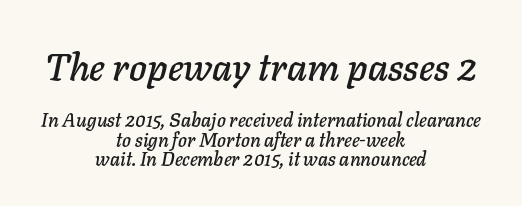
{"italic": "yes", "lean": "right", "slant_degrees": 11, "width": "normal", "stroke_contrast": "low", "x_height": "medium", "monospaced": "no", "underline": "no", "align": "center", "line_spacing": "tight", "line_spacing_ratio": 1.04, "letter_spacing": "normal", "letter_spacing_em": 0.0, "larger_block": "first", "size_ratio": 2.0, "glyph_px": 38}
